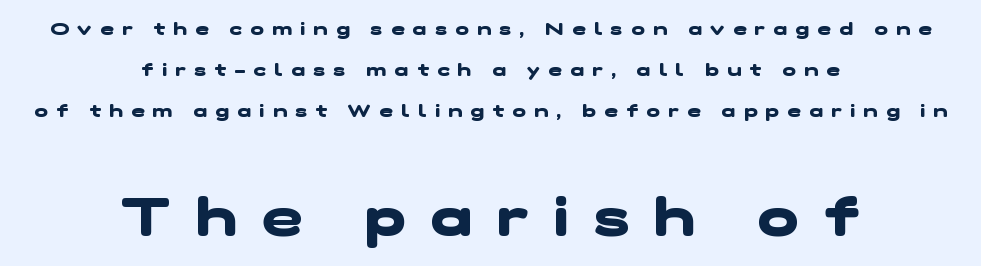
The image shows 54 px heavy, wide sans-serif type; set centered, loose line spacing (2.27x), unusually wide letter spacing (+0.47 em), not underlined; the second (bottom) block is 3.0x larger; low stroke contrast and a medium x-height.
